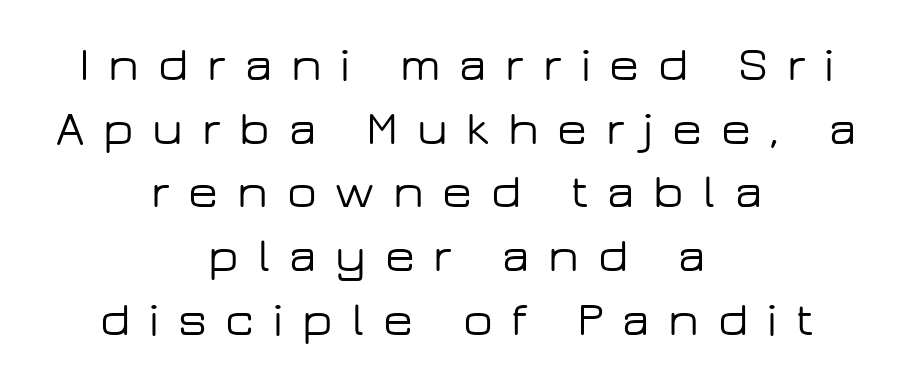
The image shows 49 px wide sans-serif type, upright; set centered, normal line spacing (1.3x), unusually wide letter spacing (+0.38 em), not underlined; low stroke contrast and a medium x-height.
